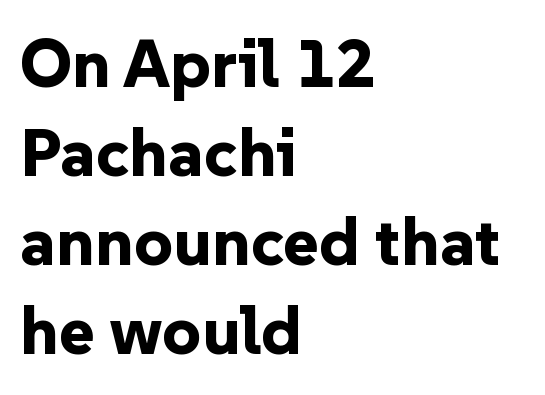
The image shows 68 px bold sans-serif type, upright; set left-aligned, normal line spacing (1.31x), normal letter spacing, not underlined; low stroke contrast and a medium x-height.
